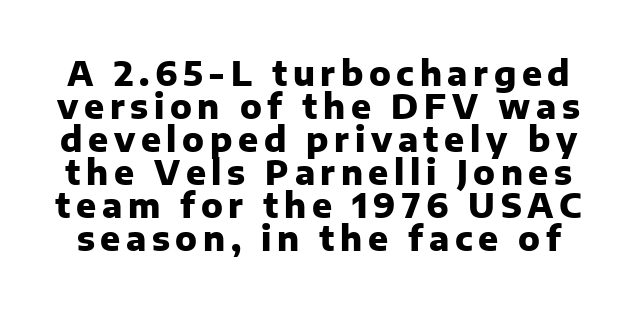
Q: Is the text bold? A: Yes.
Q: Is the text italic (slanted)? A: No, it is upright.
Q: Is the typeface a serif or a sans-serif typeface? A: Sans-serif.
Q: Is the text underlined? A: No.
Q: Is the spacing between lines tight, normal or loose? A: Tight.
Q: Width (condensed, normal, or wide)? A: Normal.
Q: Stroke contrast? A: Low.
Q: x-height? A: Medium.
Q: Monospaced? A: No.
